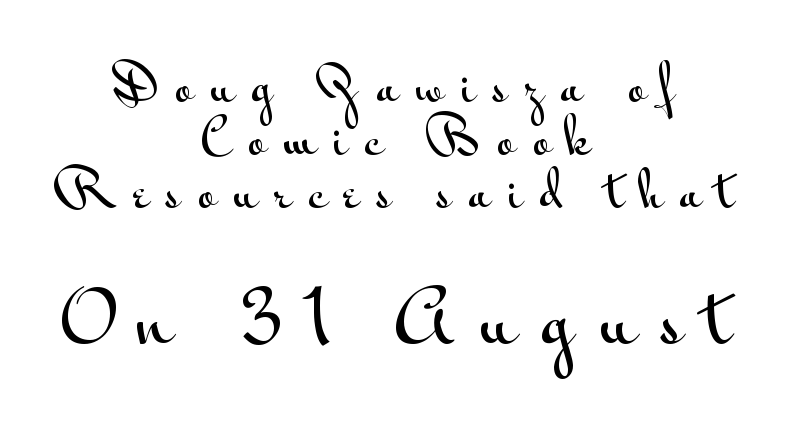
Beneath every word, the page is bare. Do the characters align in a grid? No, the font is proportional. Both edges are ragged and mirror each other, which tells us the setting is centered. Someone cranked the tracking dial way up on this one.
